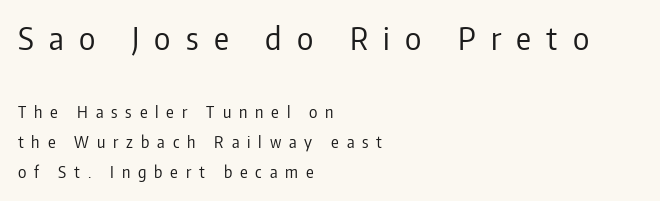
Q: Is the text bold? A: No.
Q: Is the text italic (slanted)? A: No, it is upright.
Q: Is the typeface a serif or a sans-serif typeface? A: Sans-serif.
Q: Is the text underlined? A: No.
Q: How is the paragraph aligned? A: Left-aligned.
Q: Is the spacing between letters normal or unusually wide? A: Unusually wide.
Q: Which block of text is set in a larger size, the first (top) or the second (bottom)? A: The first (top) one.
Q: Width (condensed, normal, or wide)? A: Condensed.
Q: Stroke contrast? A: Low.
Q: x-height? A: Medium.
Q: Monospaced? A: No.
